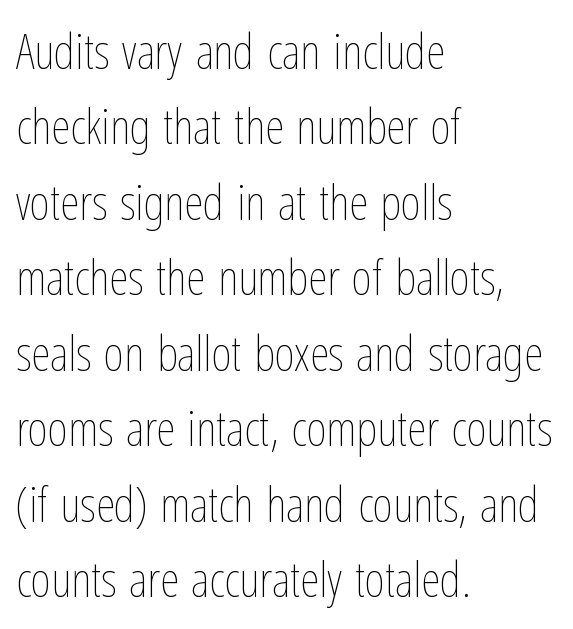
The image shows 49 px thin, condensed type, upright; set left-aligned, normal line spacing (1.54x), normal letter spacing, not underlined; low stroke contrast and a medium x-height.
